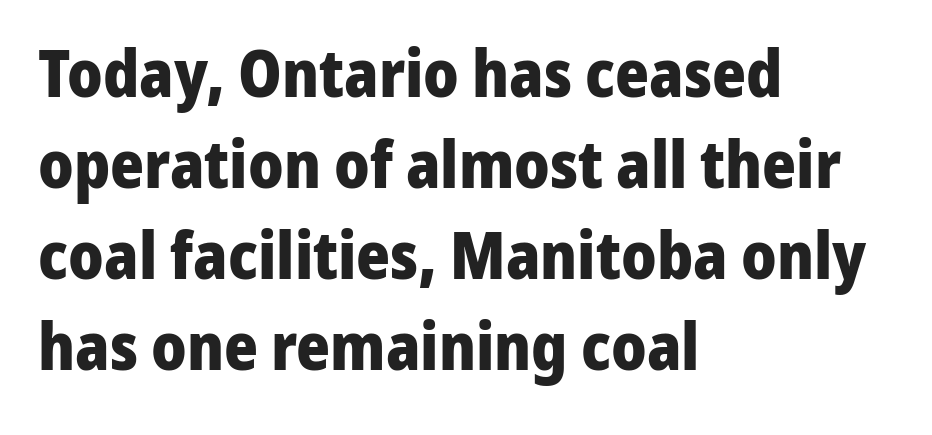
{"serif": "no", "italic": "no", "bold": "yes", "weight": "heavy", "width": "normal", "stroke_contrast": "low", "x_height": "medium", "monospaced": "no", "underline": "no", "align": "left", "line_spacing": "normal", "line_spacing_ratio": 1.4, "letter_spacing": "normal", "letter_spacing_em": 0.0, "glyph_px": 65}
